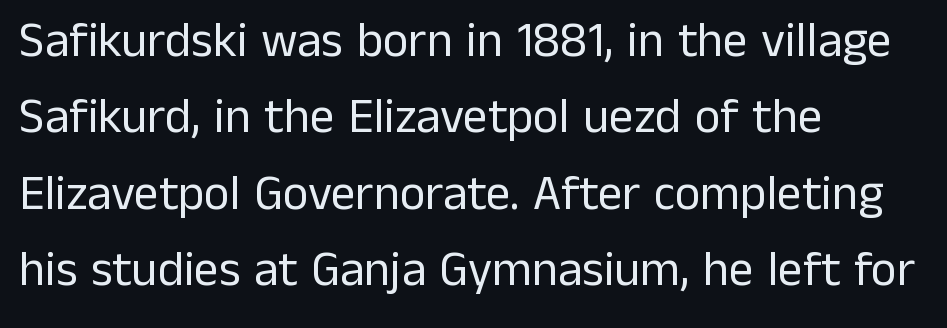
{"serif": "no", "italic": "no", "bold": "no", "weight": "regular", "width": "normal", "stroke_contrast": "low", "x_height": "medium", "monospaced": "no", "underline": "no", "align": "left", "line_spacing": "normal", "line_spacing_ratio": 1.56, "letter_spacing": "normal", "letter_spacing_em": 0.0, "glyph_px": 49}
